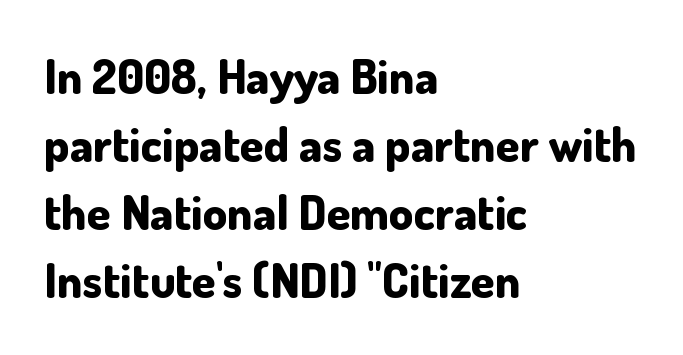
{"serif": "no", "italic": "no", "bold": "yes", "weight": "bold", "width": "normal", "stroke_contrast": "low", "x_height": "small", "monospaced": "no", "underline": "no", "align": "left", "line_spacing": "normal", "line_spacing_ratio": 1.42, "letter_spacing": "normal", "letter_spacing_em": 0.0, "glyph_px": 48}
